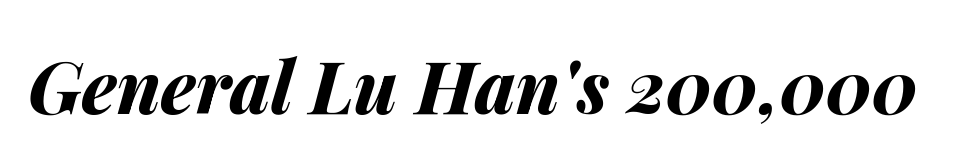
Q: Is the text bold? A: Yes.
Q: Is the text italic (slanted)? A: Yes, it leans right by about 14 degrees.
Q: Is the text underlined? A: No.
Q: Is the spacing between letters normal or unusually wide? A: Normal.
Q: Width (condensed, normal, or wide)? A: Normal.
Q: Stroke contrast? A: Medium.
Q: x-height? A: Medium.
Q: Monospaced? A: No.
